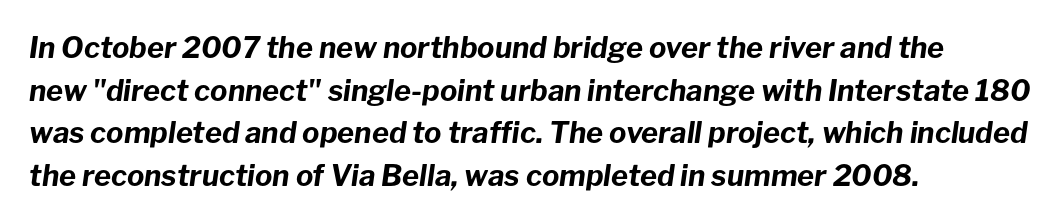
The image shows 29 px bold type, italic (leaning right); set left-aligned, normal line spacing (1.47x), normal letter spacing, not underlined; low stroke contrast and a medium x-height.
